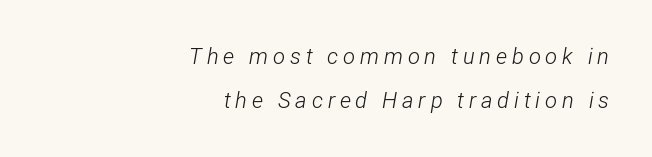
Q: Is the text bold? A: No.
Q: Is the text italic (slanted)? A: Yes, it leans right by about 12 degrees.
Q: Is the text underlined? A: No.
Q: How is the paragraph aligned? A: Right-aligned.
Q: Is the spacing between letters normal or unusually wide? A: Unusually wide.
Q: Is the spacing between lines tight, normal or loose? A: Loose.
